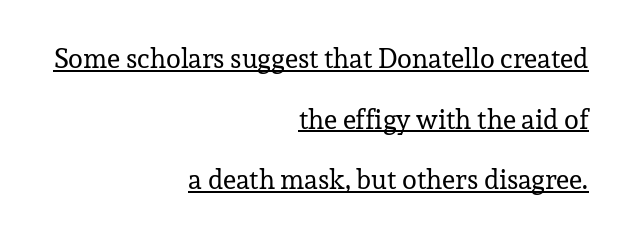
Q: Is the text bold? A: No.
Q: Is the text italic (slanted)? A: No, it is upright.
Q: Is the text underlined? A: Yes.
Q: How is the paragraph aligned? A: Right-aligned.
Q: Is the spacing between letters normal or unusually wide? A: Normal.
Q: Is the spacing between lines tight, normal or loose? A: Loose.
